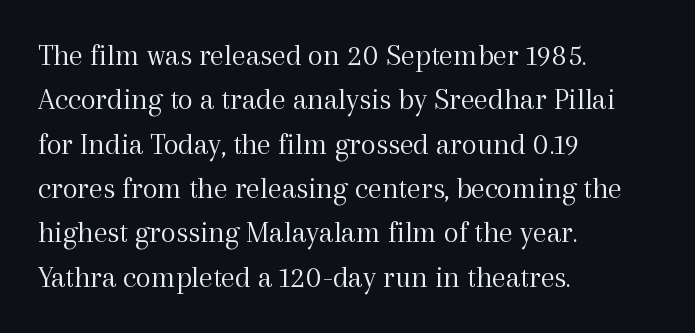
Is this a fixed-width face? No — the glyphs have proportional, varying widths. Short and long lines alike share a common starting point at left. This is not heavy type; no bold has been used. The glyphs in this specimen are seriffed.
